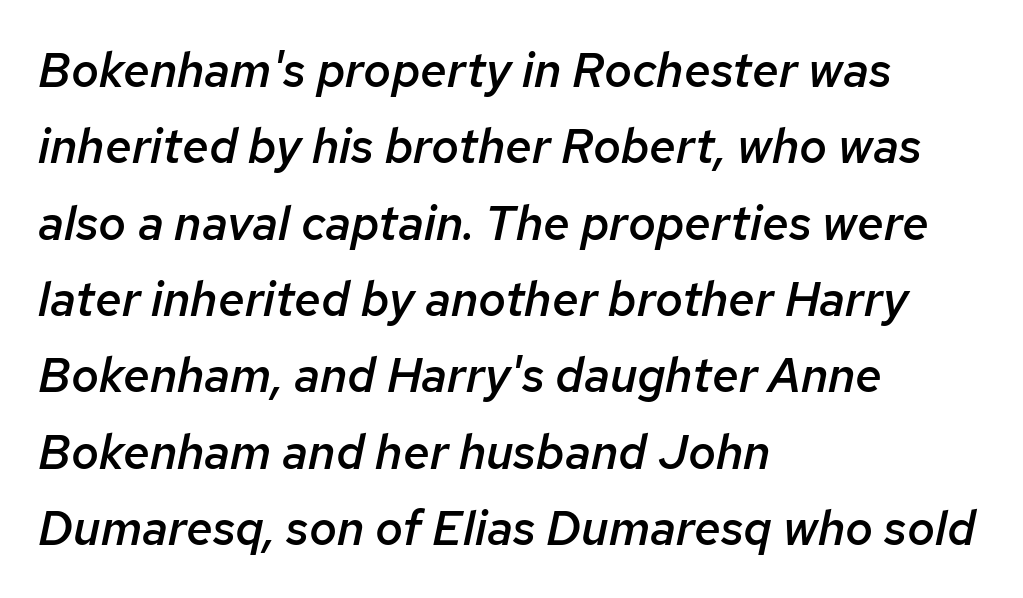
{"italic": "yes", "lean": "right", "slant_degrees": 12, "bold": "semi", "weight": "semibold", "width": "normal", "stroke_contrast": "low", "x_height": "medium", "monospaced": "no", "underline": "no", "align": "left", "line_spacing": "normal", "line_spacing_ratio": 1.59, "letter_spacing": "normal", "letter_spacing_em": 0.0, "glyph_px": 48}
